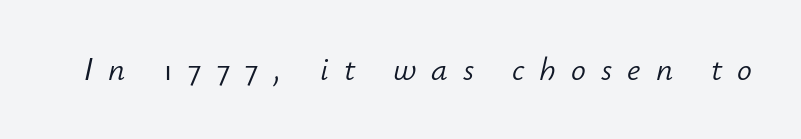
{"italic": "yes", "lean": "right", "slant_degrees": 12, "bold": "no", "weight": "light", "width": "normal", "stroke_contrast": "low", "x_height": "small", "monospaced": "no", "underline": "no", "letter_spacing": "wide", "letter_spacing_em": 0.46, "glyph_px": 33}
